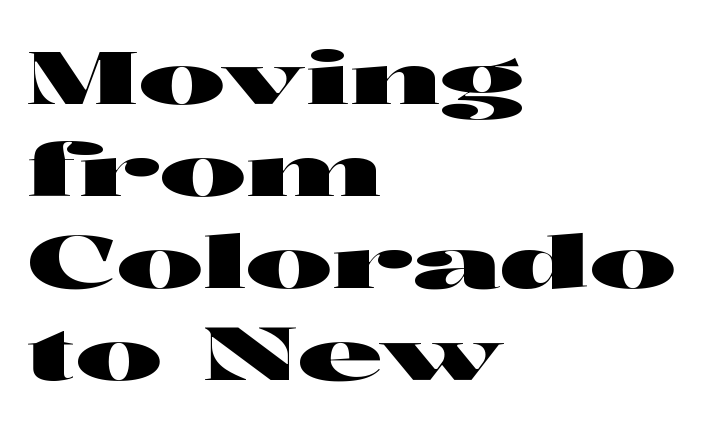
The image shows 73 px wide sans-serif type, upright; set left-aligned, normal line spacing (1.26x), normal letter spacing, not underlined; high stroke contrast and a medium x-height.
